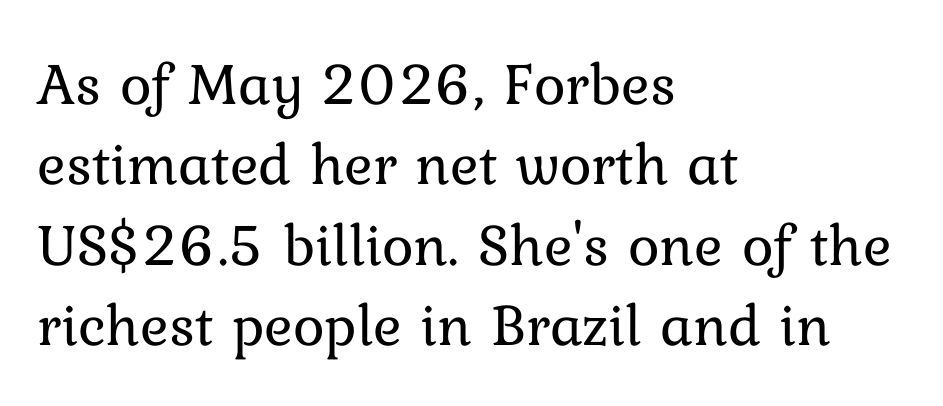
Q: Is the text bold? A: No.
Q: Is the text italic (slanted)? A: No, it is upright.
Q: Is the text underlined? A: No.
Q: How is the paragraph aligned? A: Left-aligned.
Q: Is the spacing between letters normal or unusually wide? A: Normal.
Q: Is the spacing between lines tight, normal or loose? A: Normal.
Q: Width (condensed, normal, or wide)? A: Normal.
Q: Stroke contrast? A: Low.
Q: x-height? A: Medium.
Q: Monospaced? A: No.
